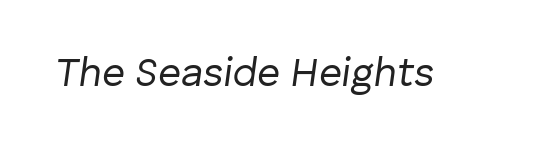
{"italic": "yes", "lean": "right", "slant_degrees": 8, "bold": "no", "weight": "regular", "width": "normal", "stroke_contrast": "low", "x_height": "medium", "monospaced": "no", "underline": "no", "letter_spacing": "normal", "letter_spacing_em": 0.0, "glyph_px": 40}
